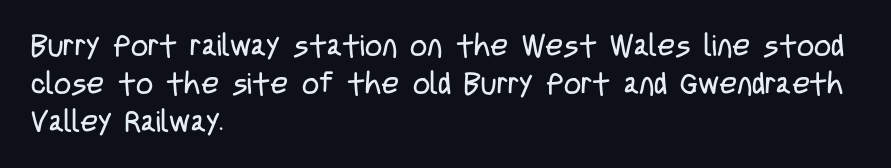
{"serif": "no", "italic": "no", "bold": "no", "weight": "regular", "width": "condensed", "stroke_contrast": "low", "x_height": "large", "monospaced": "no", "underline": "no", "align": "left", "line_spacing": "normal", "line_spacing_ratio": 1.26, "letter_spacing": "normal", "letter_spacing_em": 0.0, "glyph_px": 30}
